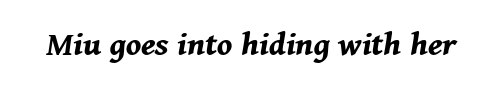
The face used here is proportionally spaced, like ordinary book or web type. Each row of text sits above clean, open space. The sample has been set heavy, in full bold. Short note: letters normally spaced. The typography opts for an oblique posture over an upright one.
